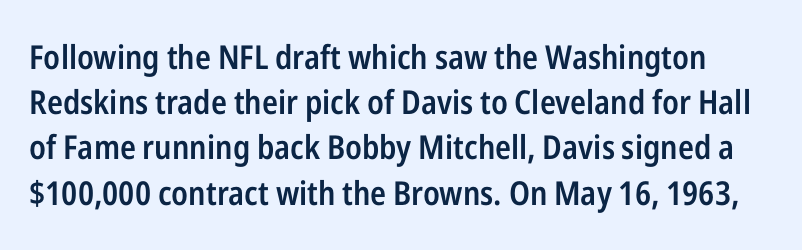
Q: Is the text bold? A: Semi-bold.
Q: Is the text italic (slanted)? A: No, it is upright.
Q: Is the typeface a serif or a sans-serif typeface? A: Sans-serif.
Q: Is the text underlined? A: No.
Q: Is the spacing between letters normal or unusually wide? A: Normal.
Q: Is the spacing between lines tight, normal or loose? A: Normal.
Q: Width (condensed, normal, or wide)? A: Condensed.
Q: Stroke contrast? A: Low.
Q: x-height? A: Medium.
Q: Monospaced? A: No.
